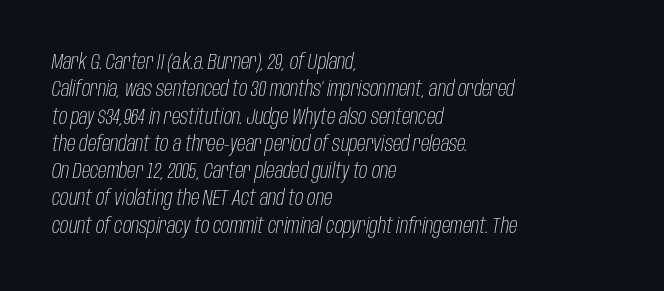
The area under the type is left untouched. Observe the ordinary spacing: letters are neighbours, not strangers. The ragged edge is on the right, which tells us the setting is flush left. The letters are slanted; this is an italic face. On a weight scale, this lands at 450 or below.
